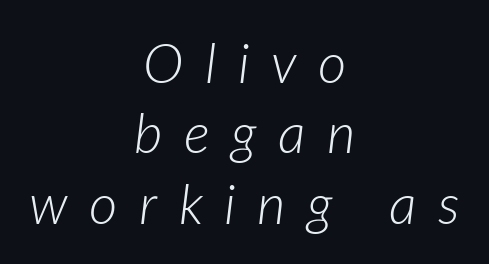
The image shows 55 px light type, italic (leaning right); set centered, normal line spacing (1.28x), unusually wide letter spacing (+0.39 em), not underlined; low stroke contrast and a medium x-height.
